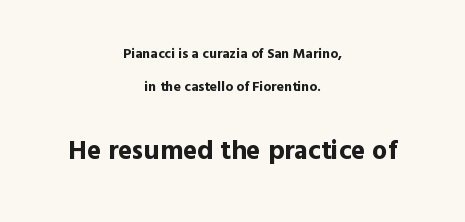
Bare-footed words on every line. The passage shown is emphatically bold. These lines stack symmetrically, like a column narrowing and widening about its center. Notice how the stems are strictly vertical — no italics here.
